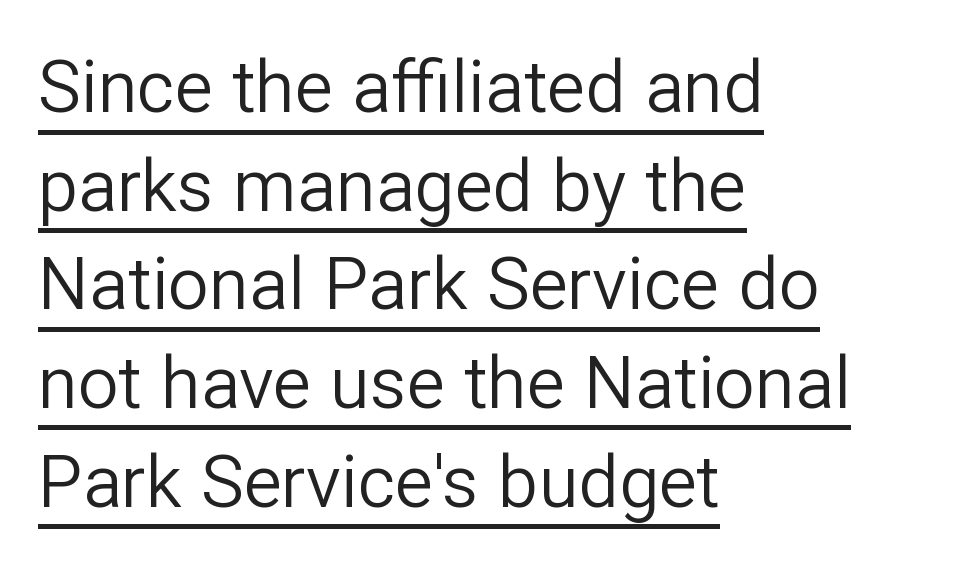
Each stroke keeps to a modest, everyday thickness or less. This is the regular roman posture of the typeface. Note the varied advance widths — an 'i' is clearly narrower than an 'm'. You can tell from the bare stems that sans-serif type was used. Beneath each row of characters lies a ruled line.
